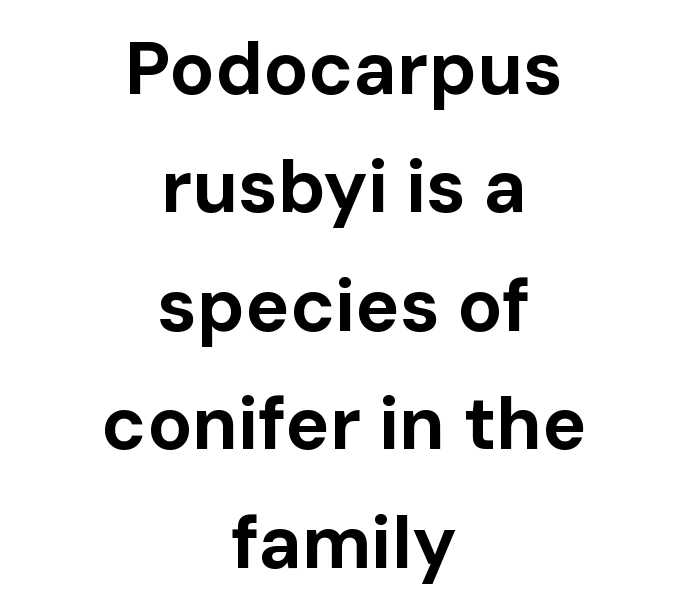
No extra tracking has been applied to these lines. The axis of the letterforms is exactly vertical. Here the designer chose a conventional face with non-uniform glyph widths. Heavy-handed strokes throughout: this text is bold. In terms of letterform style, serifs are entirely absent.
